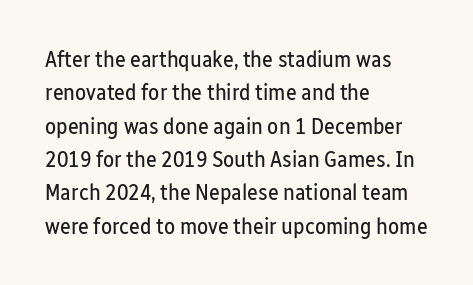
How would I describe the line gaps? Plain and ordinary. Just letters on the line, the space beneath them empty. Alignment: flush left. In terms of posture, this sample is upright.
